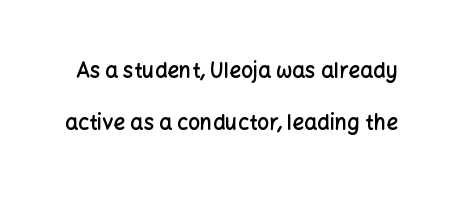
The image shows 21 px text type, upright; set loose line spacing (2.49x), normal letter spacing, not underlined.
